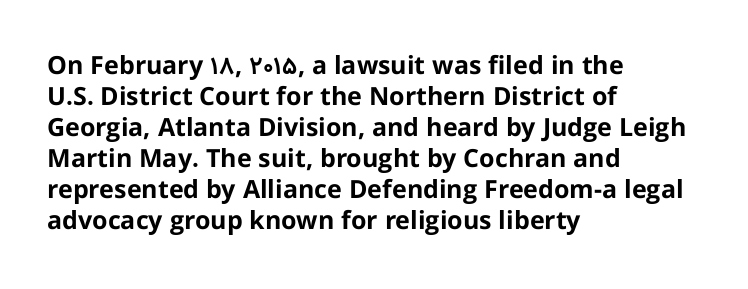
You'd pick this weight for a headline — it's a proper bold. Upright lettering throughout. Nothing unusual about the tracking: characters are spaced as the font intends. Check the space under the baseline: it is left empty.
